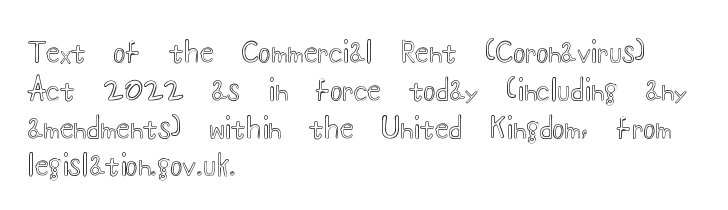
Q: Is the text italic (slanted)? A: No, it is upright.
Q: Is the text underlined? A: No.
Q: How is the paragraph aligned? A: Left-aligned.
Q: Is the spacing between letters normal or unusually wide? A: Normal.
Q: Is the spacing between lines tight, normal or loose? A: Normal.
Q: Width (condensed, normal, or wide)? A: Wide.
Q: x-height? A: Small.
Q: Monospaced? A: No.
